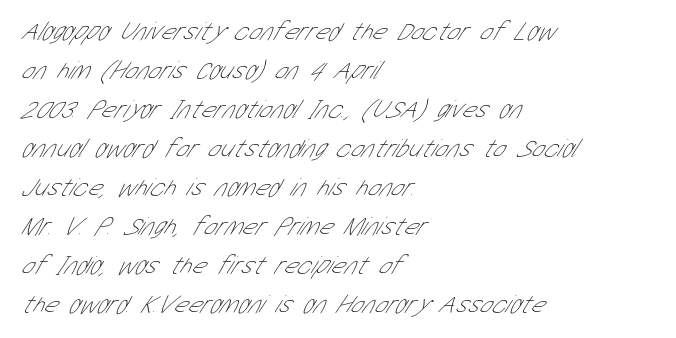
No word sits above an underline. Rows of type keep a routine distance in the vertical direction. The weight tops out at a normal text grade. The line texture is even and compact thanks to regular tracking.
